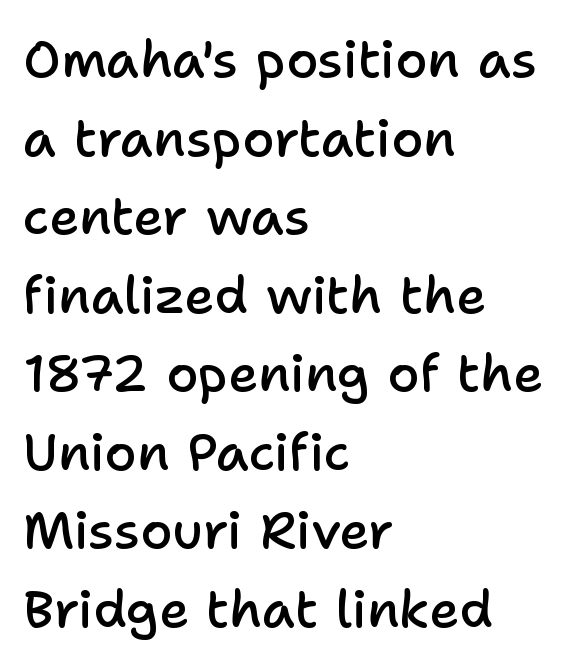
These lines are rendered in a variable-pitch font. Notice how the stems are strictly vertical — no italics here. This rendering features lettering with no underline. The face used here is a semibold: visibly heavier than regular, lighter than bold. Baseline-to-baseline distance is the conventional proportion of letter height. This sample uses a sans-serif face.
